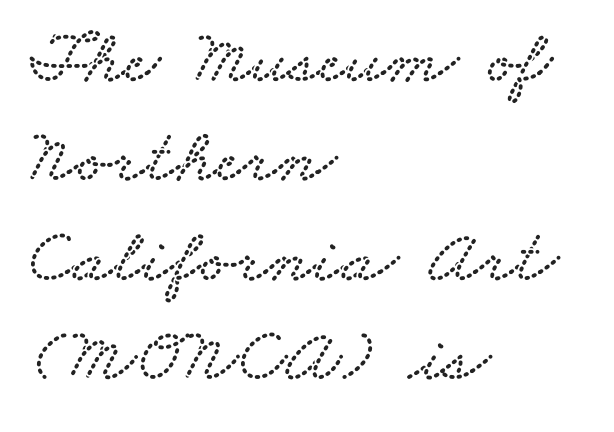
Serifs: yes, visible at the terminals of the letterforms. The passage shown is typed in a proportional face where columns would drift. Anything drawn beneath the words? Only blank space. A typesetter would call this zero additional tracking. A normal amount of white space separates one row of letters from the next. Does the copy run flush right? No — it runs flush left.
